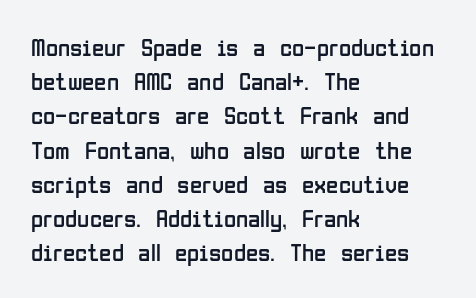
The area under the type is left untouched. A roman cut, with each character standing at attention. Observe the ordinary spacing: letters are neighbours, not strangers. Notice how the passage keeps a crisp vertical edge on the left only.
